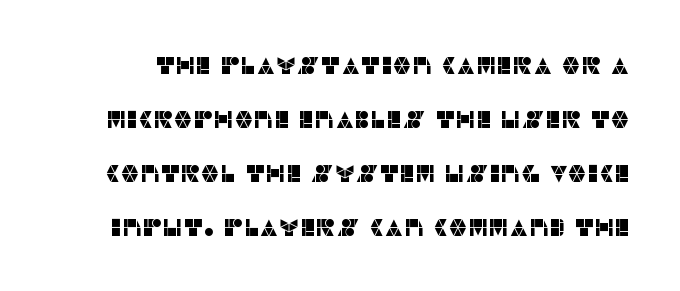
This rendering features lettering with no underline. The line texture is even and compact thanks to regular tracking. Honestly, the rows look like they've been pulled way apart. Italic? Not at all — the glyphs are vertical.
